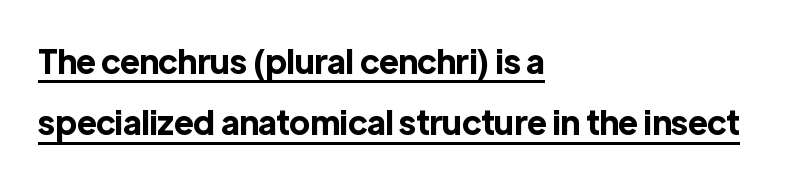
Q: Is the text bold? A: Yes.
Q: Is the text italic (slanted)? A: No, it is upright.
Q: Is the typeface a serif or a sans-serif typeface? A: Sans-serif.
Q: Is the text underlined? A: Yes.
Q: How is the paragraph aligned? A: Left-aligned.
Q: Is the spacing between letters normal or unusually wide? A: Normal.
Q: Width (condensed, normal, or wide)? A: Normal.
Q: x-height? A: Medium.
Q: Monospaced? A: No.
